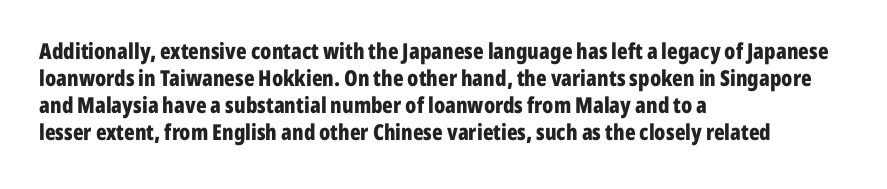
{"italic": "no", "bold": "yes", "underline": "no", "align": "left", "line_spacing_ratio": 1.23, "letter_spacing": "normal", "letter_spacing_em": 0.0, "glyph_px": 22}
